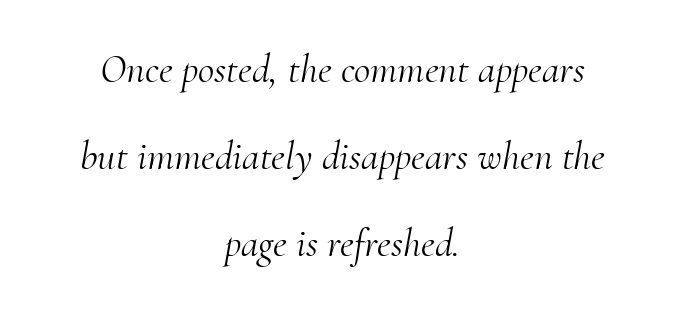
The image shows 40 px light serif type, italic (leaning right); set centered, loose line spacing (2.18x), normal letter spacing, not underlined; medium stroke contrast and a small x-height.
